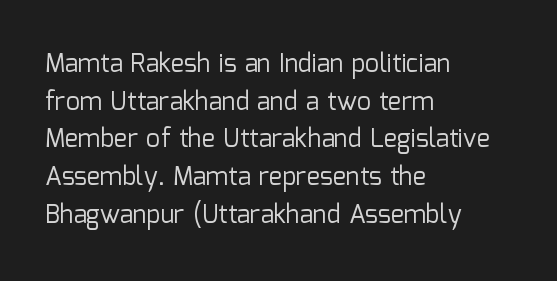
{"italic": "no", "bold": "no", "underline": "no", "align": "left", "line_spacing": "normal", "line_spacing_ratio": 1.51, "letter_spacing": "normal", "letter_spacing_em": 0.0, "glyph_px": 25}
